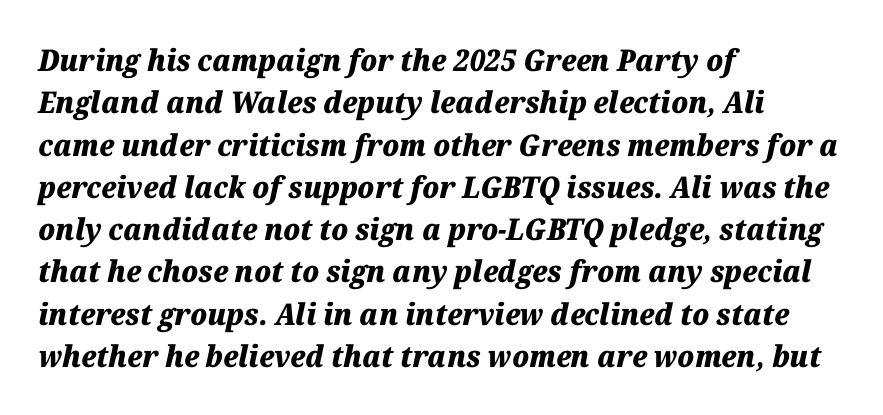
Q: Is the text bold? A: Yes.
Q: Is the text italic (slanted)? A: Yes, it leans right by about 12 degrees.
Q: Is the text underlined? A: No.
Q: How is the paragraph aligned? A: Left-aligned.
Q: Is the spacing between letters normal or unusually wide? A: Normal.
Q: Is the spacing between lines tight, normal or loose? A: Normal.
Q: Width (condensed, normal, or wide)? A: Normal.
Q: Stroke contrast? A: Medium.
Q: x-height? A: Medium.
Q: Monospaced? A: No.
